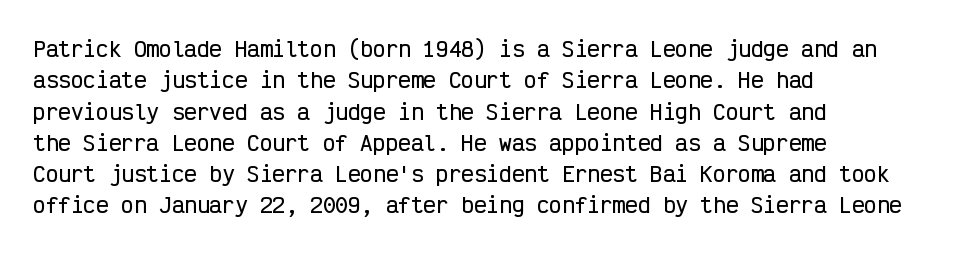
{"italic": "no", "underline": "no", "align": "left", "line_spacing": "normal", "line_spacing_ratio": 1.49, "letter_spacing": "normal", "letter_spacing_em": 0.0, "glyph_px": 21}
